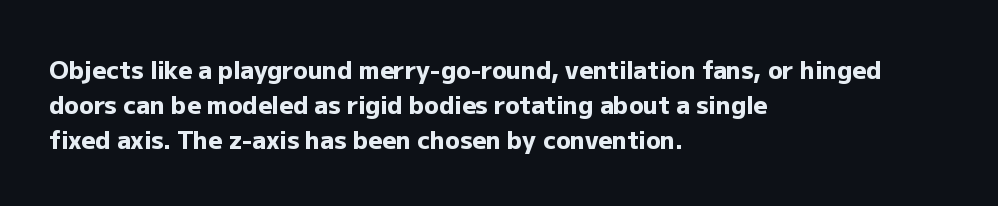
Q: Is the text bold? A: Yes.
Q: Is the text italic (slanted)? A: No, it is upright.
Q: Is the text underlined? A: No.
Q: How is the paragraph aligned? A: Left-aligned.
Q: Is the spacing between letters normal or unusually wide? A: Normal.
Q: Is the spacing between lines tight, normal or loose? A: Normal.
